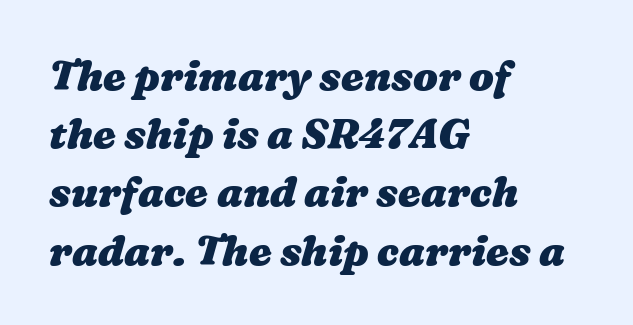
Q: Is the text bold? A: Yes.
Q: Is the text underlined? A: No.
Q: How is the paragraph aligned? A: Left-aligned.
Q: Is the spacing between letters normal or unusually wide? A: Normal.
Q: Is the spacing between lines tight, normal or loose? A: Normal.
Q: Width (condensed, normal, or wide)? A: Wide.
Q: Stroke contrast? A: Medium.
Q: x-height? A: Medium.
Q: Monospaced? A: No.
